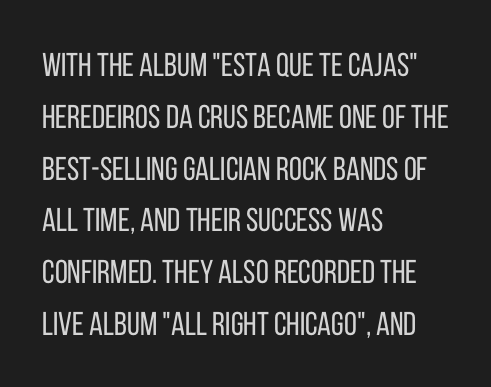
The typeface chosen for these lines omits serifs. What stands out about the letter spacing? Nothing — it is the standard amount. Posture: upright roman. Bold? No — there's no thickening of the strokes. These lines stack with their left ends in a neat column. The space between consecutive lines is moderate.
